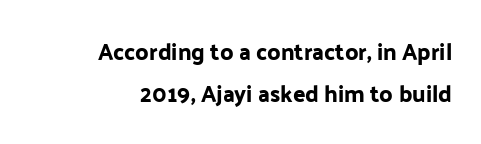
{"italic": "no", "underline": "no", "align": "right", "line_spacing_ratio": 1.84, "letter_spacing": "normal", "letter_spacing_em": 0.0, "glyph_px": 23}
